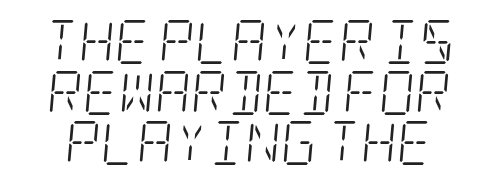
{"serif": "yes", "italic": "yes", "lean": "right", "slant_degrees": 5, "bold": "no", "weight": "light", "width": "condensed", "stroke_contrast": "low", "x_height": "large", "underline": "no", "line_spacing": "tight", "line_spacing_ratio": 1.15, "letter_spacing": "normal", "letter_spacing_em": 0.0, "glyph_px": 44}
